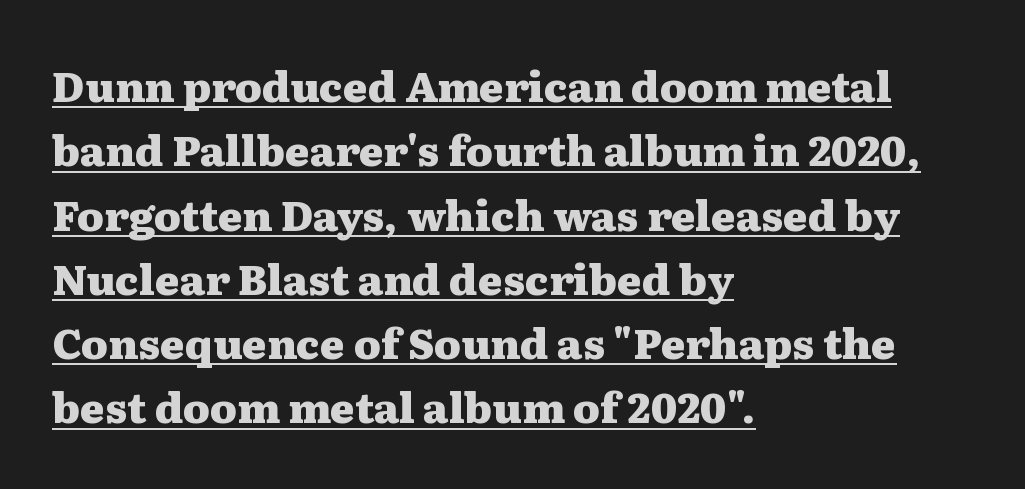
{"serif": "yes", "italic": "no", "bold": "yes", "weight": "heavy", "width": "wide", "stroke_contrast": "medium", "x_height": "medium", "monospaced": "no", "underline": "yes", "align": "left", "line_spacing": "normal", "line_spacing_ratio": 1.53, "letter_spacing": "normal", "letter_spacing_em": 0.0, "glyph_px": 42}
